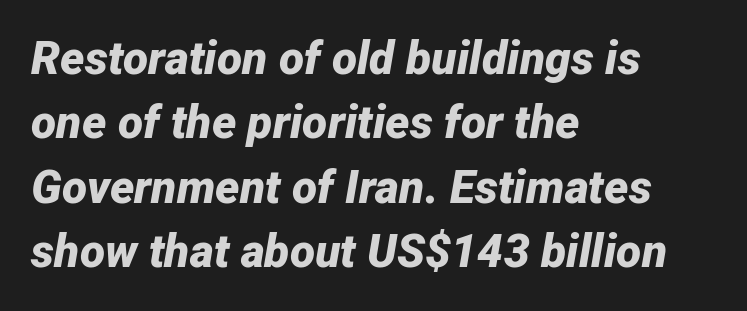
{"italic": "yes", "lean": "right", "slant_degrees": 12, "bold": "yes", "weight": "bold", "width": "normal", "stroke_contrast": "low", "x_height": "medium", "monospaced": "no", "underline": "no", "align": "left", "line_spacing": "normal", "line_spacing_ratio": 1.4, "letter_spacing": "normal", "letter_spacing_em": 0.0, "glyph_px": 46}
